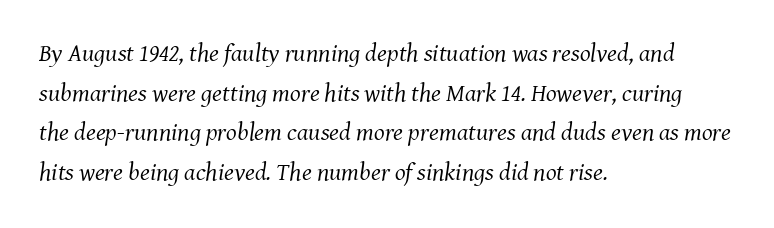
{"italic": "yes", "lean": "right", "slant_degrees": 8, "bold": "no", "underline": "no", "align": "left", "line_spacing": "normal", "line_spacing_ratio": 1.59, "letter_spacing": "normal", "letter_spacing_em": 0.0, "glyph_px": 25}
